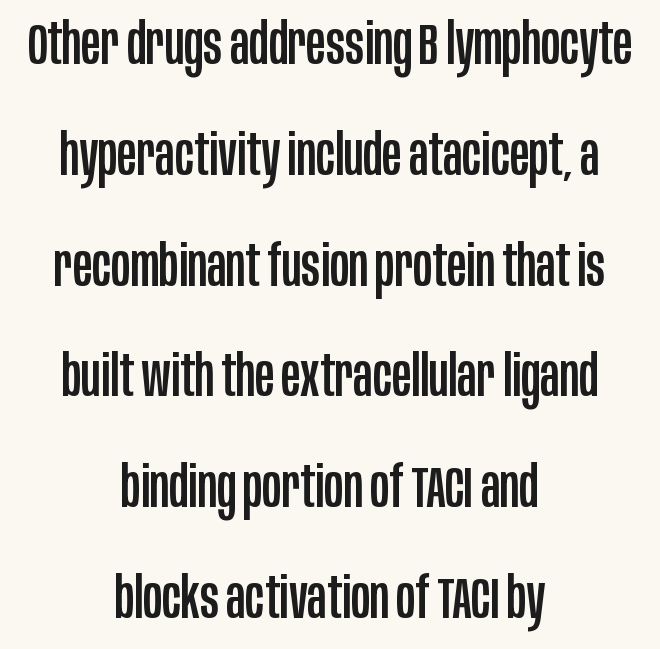
{"serif": "no", "italic": "no", "width": "condensed", "stroke_contrast": "low", "x_height": "large", "monospaced": "no", "underline": "no", "align": "center", "line_spacing": "loose", "line_spacing_ratio": 1.91, "letter_spacing": "normal", "letter_spacing_em": 0.0, "glyph_px": 58}
